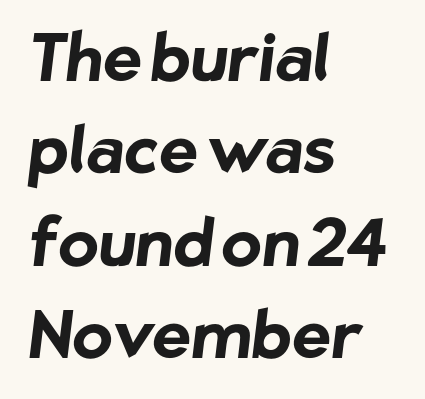
The image shows 66 px bold sans-serif type; set left-aligned, normal line spacing (1.4x), normal letter spacing, not underlined; low stroke contrast and a medium x-height.
